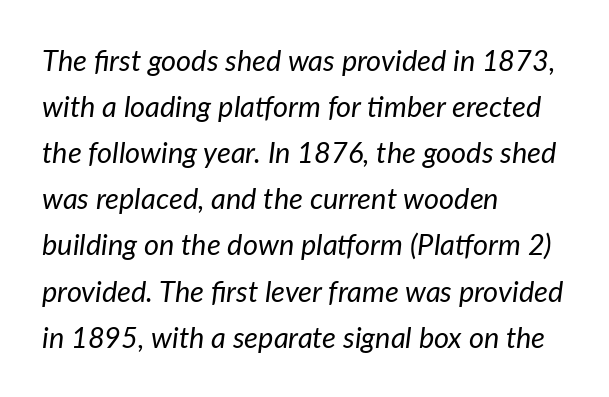
Q: Is the text bold? A: No.
Q: Is the text italic (slanted)? A: Yes, it leans right by about 7 degrees.
Q: Is the text underlined? A: No.
Q: How is the paragraph aligned? A: Left-aligned.
Q: Is the spacing between letters normal or unusually wide? A: Normal.
Q: Is the spacing between lines tight, normal or loose? A: Normal.
Q: Width (condensed, normal, or wide)? A: Normal.
Q: Stroke contrast? A: Low.
Q: x-height? A: Medium.
Q: Monospaced? A: No.
